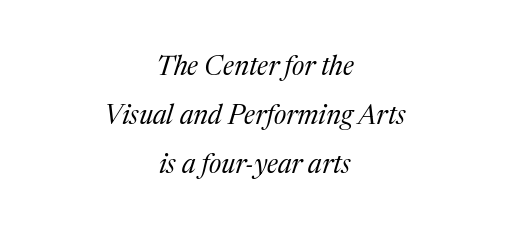
{"italic": "yes", "lean": "right", "slant_degrees": 17, "bold": "no", "underline": "no", "align": "center", "line_spacing_ratio": 1.82, "letter_spacing": "normal", "letter_spacing_em": 0.0, "glyph_px": 27}
